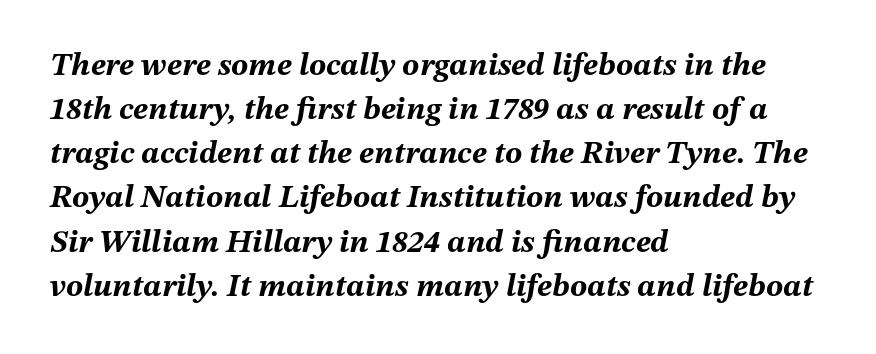
The rendering uses a bold face; every stroke is thick and dark. The letters advance in unequal steps, a hallmark of proportional type. A typesetter would call this leading conventional body-copy spacing. Any mark beneath the type? The region is blank.
